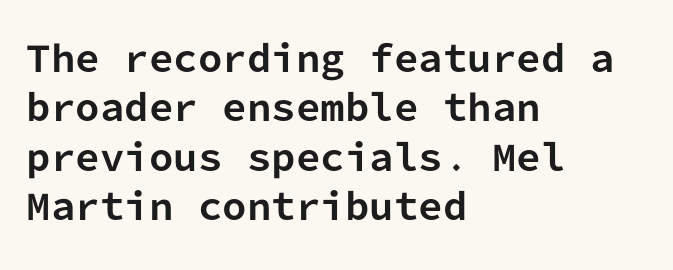
The image shows 35 px bold sans-serif type, upright, monospaced; set left-aligned, normal line spacing (1.41x), normal letter spacing, not underlined; low stroke contrast and a medium x-height.
